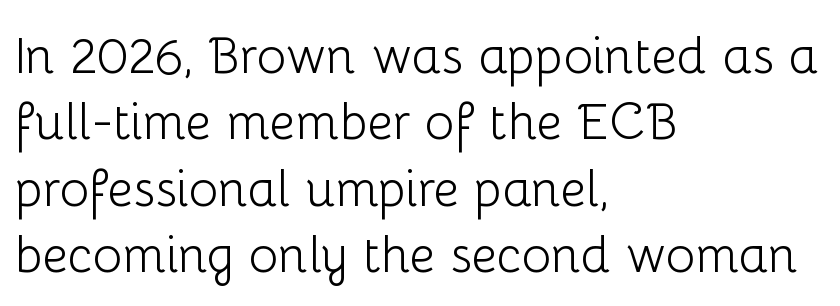
One glance says typical: line gaps are just what's usual. Honestly, there is no underline to notice here at all. Honestly, the letter spacing is just normal — you wouldn't notice it. Weight class: somewhere from thin through regular. Does the type have serifs? No, each stem ends abruptly.
